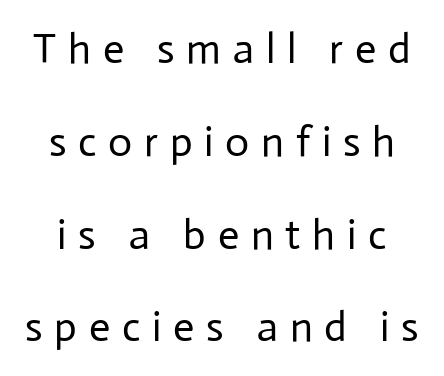
Short note: letters widely spaced. Summary of weight: not heavy and not bold. The lines are spread far apart with generous leading. To sum up the face: it is a sans, with no serifs.
